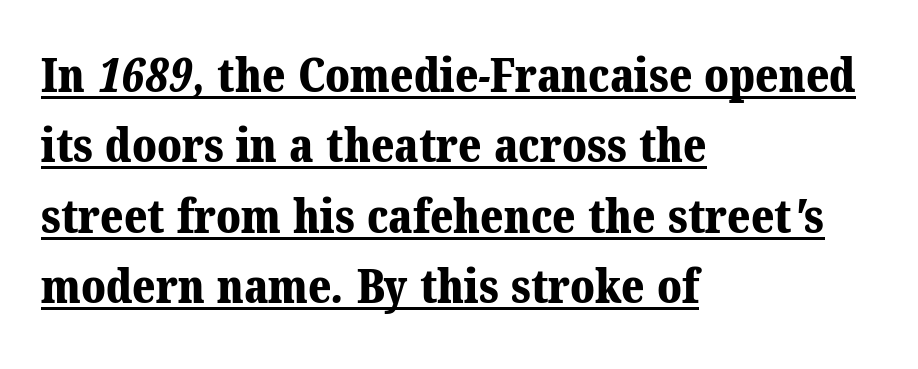
Q: Is the text bold? A: Yes.
Q: Is the typeface a serif or a sans-serif typeface? A: Serif.
Q: Is the text underlined? A: Yes.
Q: How is the paragraph aligned? A: Left-aligned.
Q: Is the spacing between letters normal or unusually wide? A: Normal.
Q: Is the spacing between lines tight, normal or loose? A: Normal.
Q: Width (condensed, normal, or wide)? A: Normal.
Q: Stroke contrast? A: Medium.
Q: x-height? A: Medium.
Q: Monospaced? A: No.
